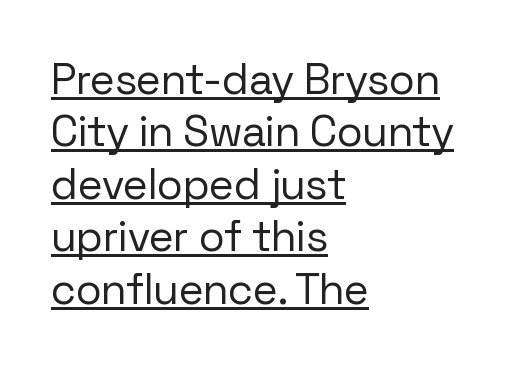
The axis of the letterforms is exactly vertical. The letters advance in unequal steps, a hallmark of proportional type. The paragraph has a hard left edge and a soft right edge. Weight: regular or lighter.
